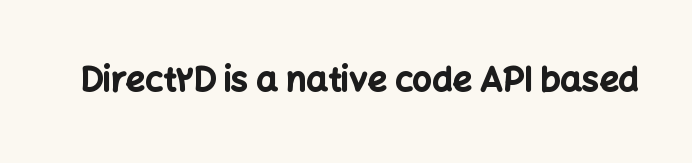
The image shows 34 px bold sans-serif type, upright; set normal letter spacing, not underlined; low stroke contrast and a medium x-height.
